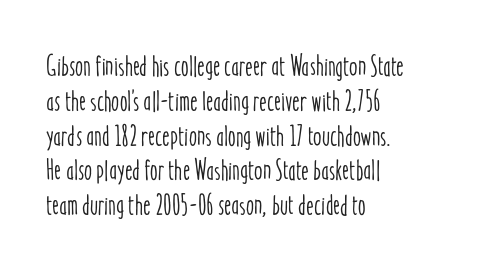
{"italic": "no", "width": "condensed", "stroke_contrast": "low", "x_height": "medium", "monospaced": "no", "underline": "no", "align": "left", "line_spacing_ratio": 1.2, "letter_spacing": "normal", "letter_spacing_em": 0.0, "glyph_px": 29}
